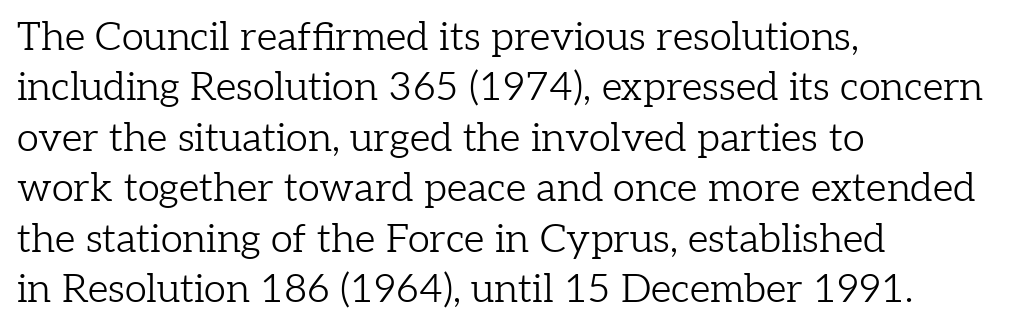
{"serif": "yes", "italic": "no", "bold": "no", "weight": "light", "width": "normal", "stroke_contrast": "low", "x_height": "medium", "monospaced": "no", "underline": "no", "align": "left", "line_spacing": "normal", "line_spacing_ratio": 1.26, "letter_spacing": "normal", "letter_spacing_em": 0.0, "glyph_px": 40}
